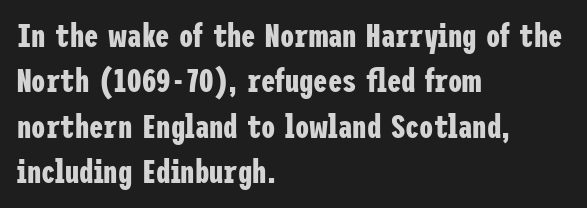
Q: Is the text bold? A: Yes.
Q: Is the text italic (slanted)? A: No, it is upright.
Q: Is the typeface a serif or a sans-serif typeface? A: Sans-serif.
Q: Is the text underlined? A: No.
Q: How is the paragraph aligned? A: Left-aligned.
Q: Is the spacing between letters normal or unusually wide? A: Normal.
Q: Is the spacing between lines tight, normal or loose? A: Normal.
Q: Width (condensed, normal, or wide)? A: Condensed.
Q: Stroke contrast? A: Low.
Q: x-height? A: Medium.
